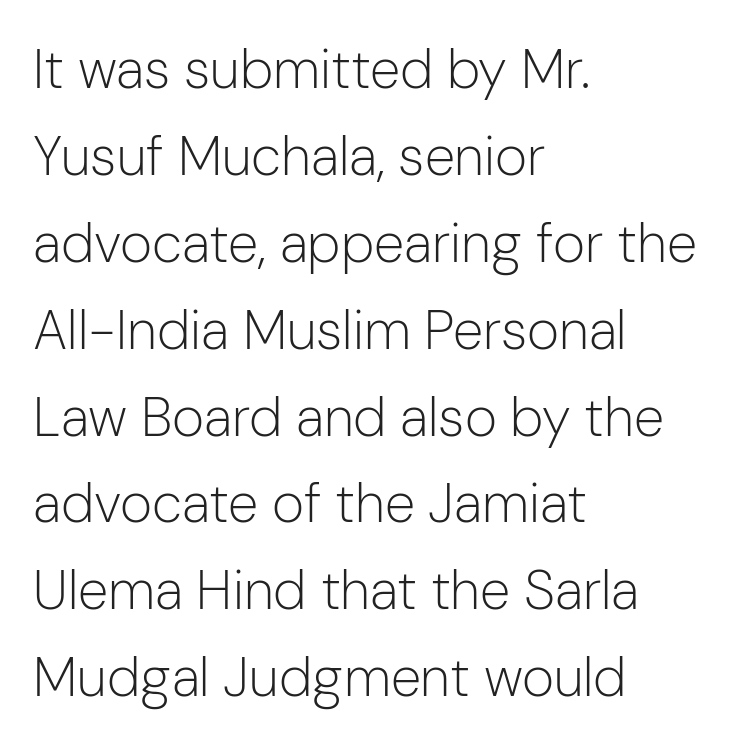
The image shows 55 px light sans-serif type, upright; set left-aligned, normal line spacing (1.58x), normal letter spacing, not underlined; low stroke contrast and a medium x-height.
